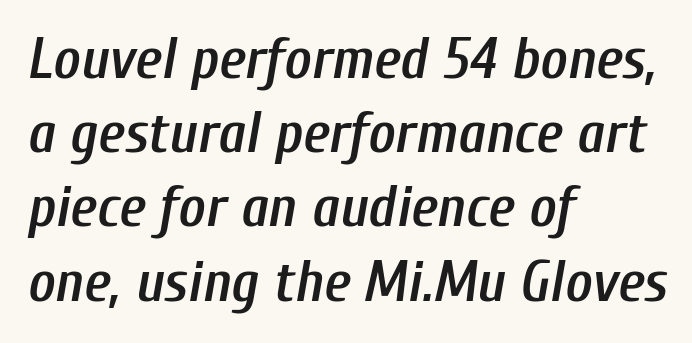
Horizontal bands of white between lines are of average thickness. Letter spacing: default. Bare-footed words on every line. A classic flush-left, rag-right setting is used for this passage. Semibold letterforms, between regular and bold. Italic: yes, the glyphs are oblique.
